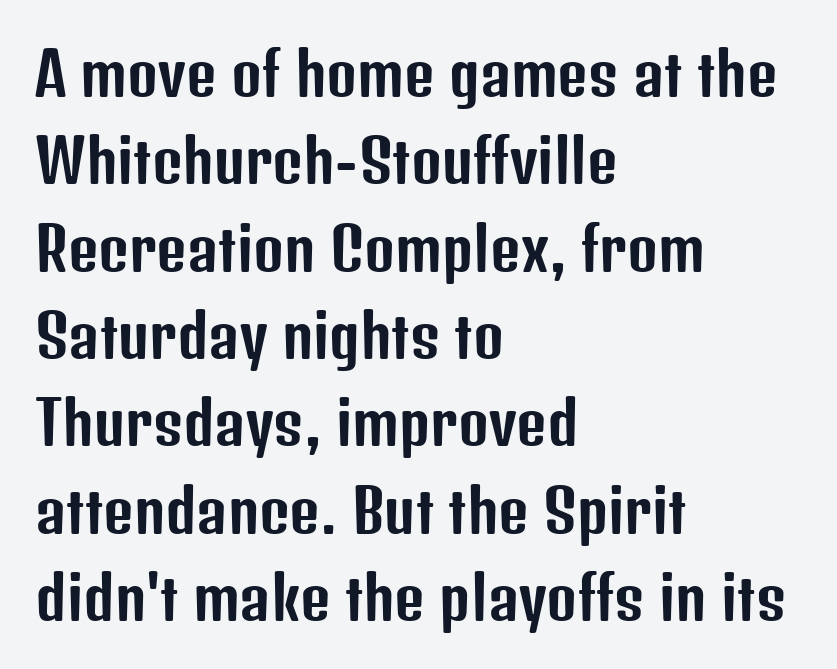
The image shows 59 px condensed sans-serif type, upright; set left-aligned, normal line spacing (1.48x), normal letter spacing, not underlined; low stroke contrast and a medium x-height.
